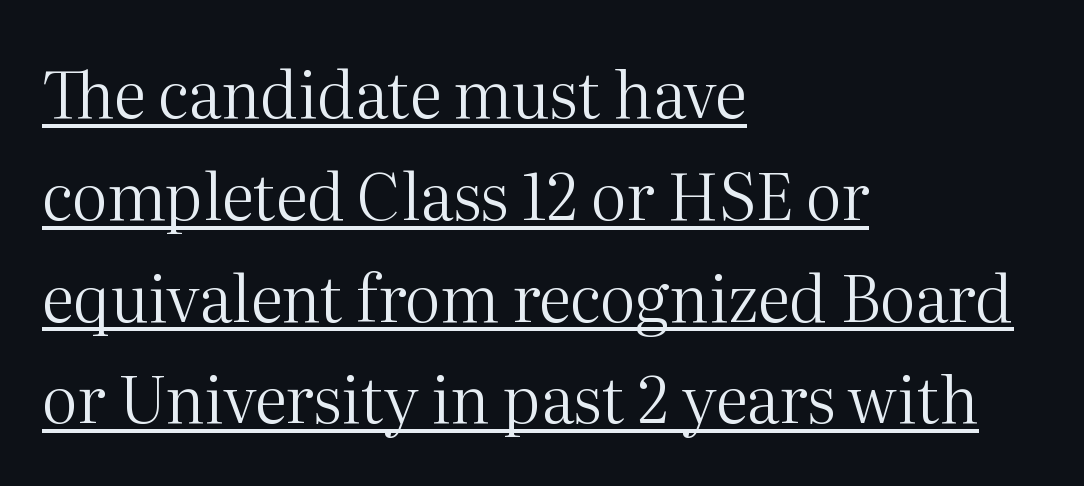
The font sits on the lighter half of the weight spectrum, regular included. All the whitespace from short lines collects on the right. How are the letters spaced? Ordinarily, with no added tracking. These lines are rendered in a variable-pitch font. The words here are underlined. The letters stand upright; this is a roman face.
